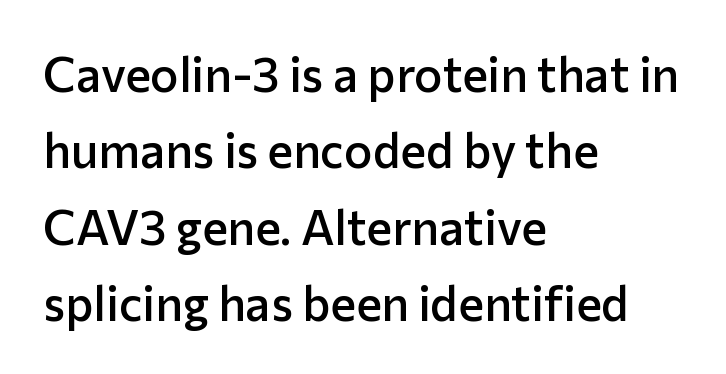
{"serif": "no", "italic": "no", "bold": "semi", "weight": "semibold", "width": "normal", "stroke_contrast": "low", "x_height": "medium", "monospaced": "no", "underline": "no", "align": "left", "line_spacing": "normal", "line_spacing_ratio": 1.59, "letter_spacing": "normal", "letter_spacing_em": 0.0, "glyph_px": 48}
